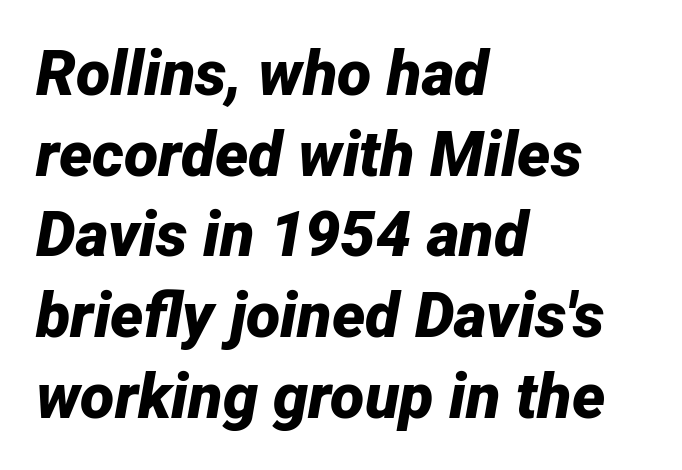
Q: Is the text bold? A: Yes.
Q: Is the text italic (slanted)? A: Yes, it leans right by about 12 degrees.
Q: Is the text underlined? A: No.
Q: How is the paragraph aligned? A: Left-aligned.
Q: Is the spacing between letters normal or unusually wide? A: Normal.
Q: Is the spacing between lines tight, normal or loose? A: Normal.
Q: Width (condensed, normal, or wide)? A: Normal.
Q: Stroke contrast? A: Low.
Q: x-height? A: Medium.
Q: Monospaced? A: No.
